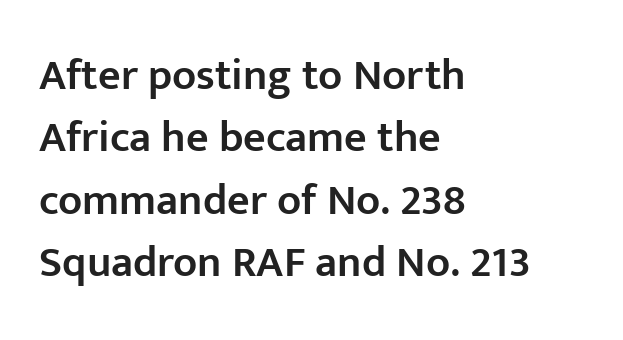
{"serif": "no", "italic": "no", "bold": "semi", "weight": "semibold", "width": "normal", "stroke_contrast": "low", "x_height": "medium", "monospaced": "no", "underline": "no", "align": "left", "line_spacing": "normal", "line_spacing_ratio": 1.42, "letter_spacing": "normal", "letter_spacing_em": 0.0, "glyph_px": 44}
